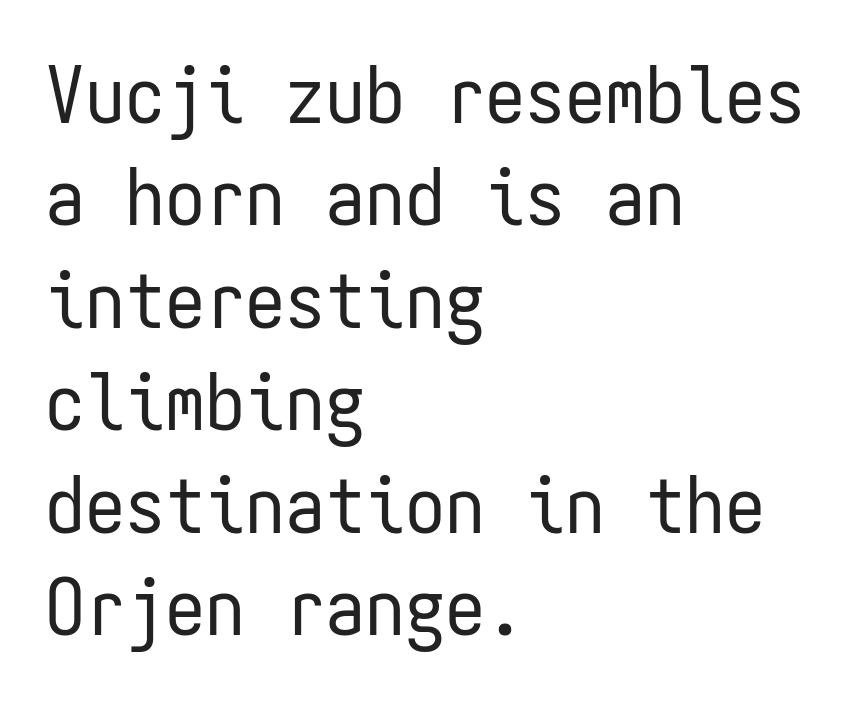
Unbolded letterforms with no extra heft. Classification — sans serif. Posture: straight, roman, zero tilt. Nobody drew a line under any word here. Which margin do the lines hug? The left one — the right edge is uneven.
